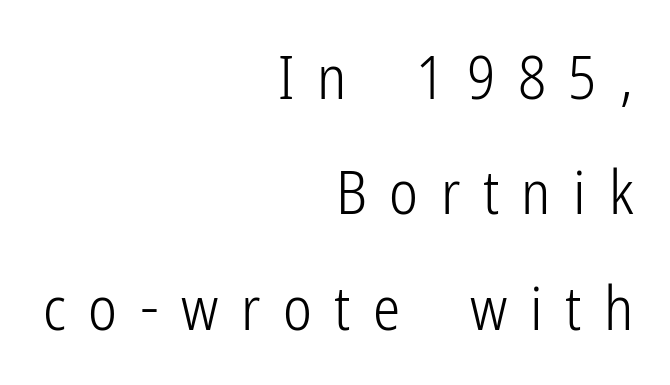
Q: Is the text bold? A: No.
Q: Is the text italic (slanted)? A: No, it is upright.
Q: Is the typeface a serif or a sans-serif typeface? A: Sans-serif.
Q: Is the text underlined? A: No.
Q: How is the paragraph aligned? A: Right-aligned.
Q: Is the spacing between letters normal or unusually wide? A: Unusually wide.
Q: Width (condensed, normal, or wide)? A: Condensed.
Q: Stroke contrast? A: Low.
Q: x-height? A: Medium.
Q: Monospaced? A: No.
